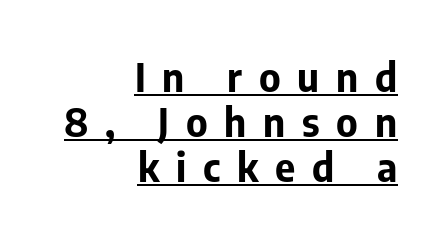
{"serif": "no", "italic": "no", "bold": "yes", "weight": "bold", "width": "normal", "stroke_contrast": "low", "x_height": "medium", "monospaced": "no", "underline": "yes", "align": "right", "line_spacing_ratio": 1.16, "letter_spacing": "wide", "letter_spacing_em": 0.43, "glyph_px": 39}
